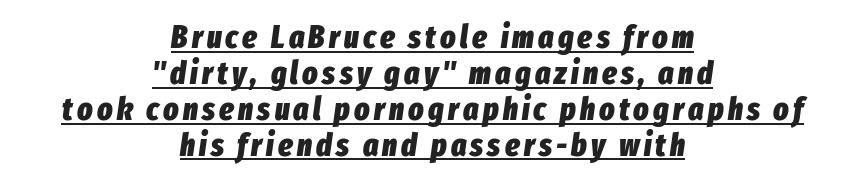
{"italic": "yes", "lean": "right", "slant_degrees": 8, "bold": "yes", "weight": "heavy", "width": "condensed", "stroke_contrast": "low", "x_height": "medium", "monospaced": "no", "underline": "yes", "align": "center", "line_spacing": "tight", "line_spacing_ratio": 1.12, "glyph_px": 32}
